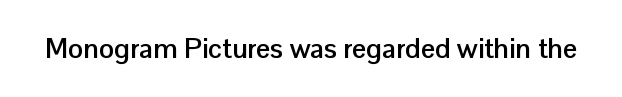
You can tell from the bare stems that sans-serif type was used. The face used here is proportionally spaced, like ordinary book or web type. You can tell it's not italic because the verticals are truly vertical. Between one letter and the next there's only the usual sliver of space. Plenty of ink on the page — the face is bold. A bare baseline throughout the passage.
